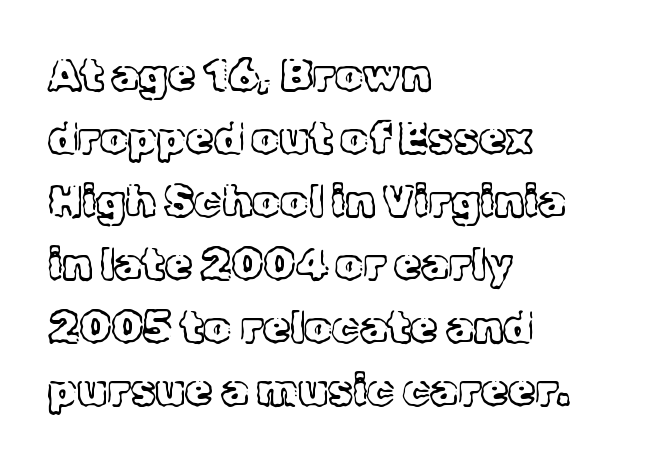
Rows of type keep a routine distance in the vertical direction. The face looks like a standard text weight, possibly lighter. Note the varied advance widths — an 'i' is clearly narrower than an 'm'. Standard letterfit; no display-style spreading of the glyphs. The designer went with a serif here, giving each stem small feet.
